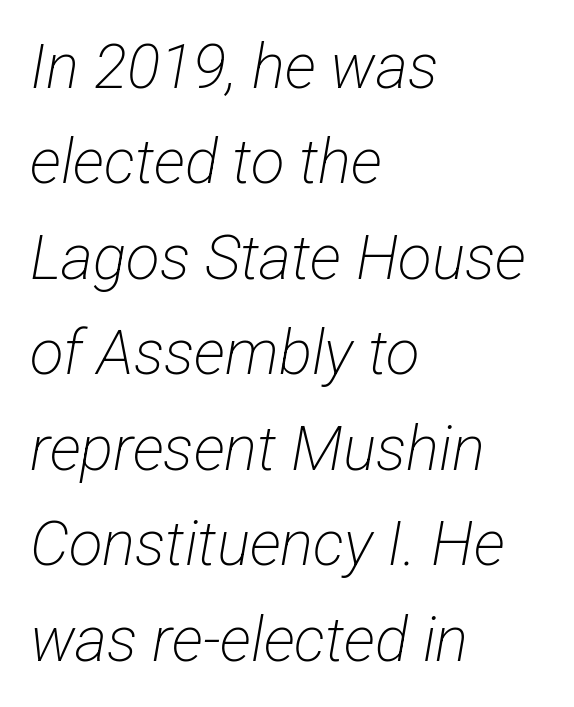
{"serif": "no", "bold": "no", "weight": "light", "width": "condensed", "stroke_contrast": "low", "x_height": "medium", "monospaced": "no", "underline": "no", "align": "left", "line_spacing": "normal", "line_spacing_ratio": 1.54, "letter_spacing": "normal", "letter_spacing_em": 0.0, "glyph_px": 62}
